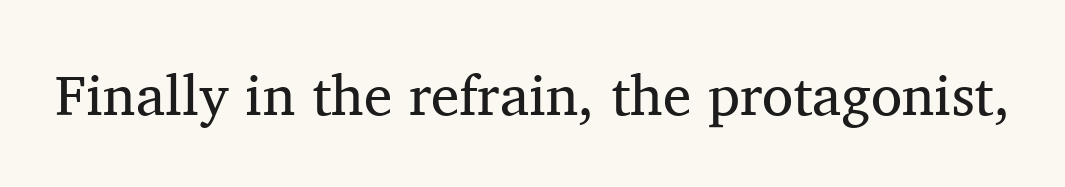
The image shows 57 px regular-weight serif type, upright; set normal letter spacing, not underlined; medium stroke contrast and a medium x-height.
